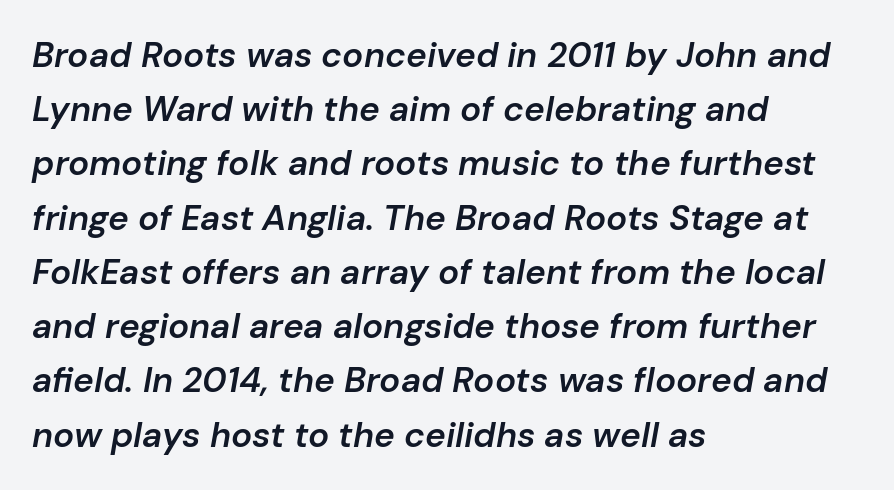
{"italic": "yes", "lean": "right", "slant_degrees": 10, "bold": "semi", "weight": "semibold", "width": "normal", "stroke_contrast": "low", "x_height": "medium", "monospaced": "no", "underline": "no", "align": "left", "line_spacing": "normal", "line_spacing_ratio": 1.55, "letter_spacing": "normal", "letter_spacing_em": 0.0, "glyph_px": 35}
